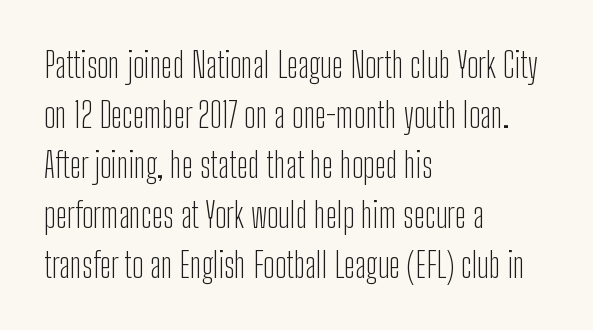
{"serif": "no", "italic": "no", "bold": "no", "weight": "light", "width": "condensed", "stroke_contrast": "low", "x_height": "medium", "monospaced": "no", "underline": "no", "align": "left", "line_spacing": "normal", "line_spacing_ratio": 1.47, "letter_spacing": "normal", "letter_spacing_em": 0.0, "glyph_px": 34}
